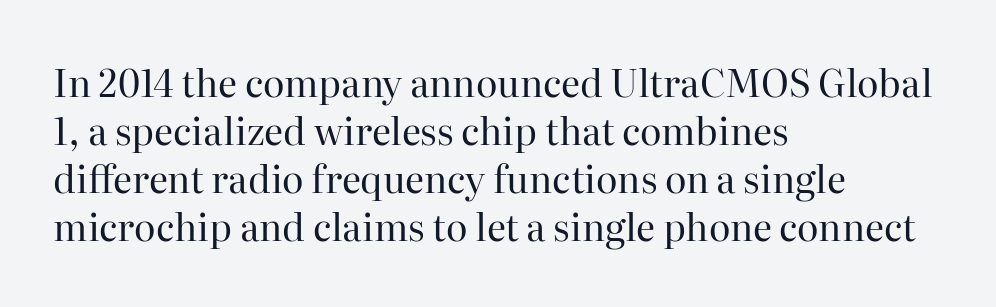
On a weight scale, this lands at 450 or below. Horizontally, the lines are justified to the leading edge only. Any mark beneath the type? The region is blank. Between one letter and the next there's only the usual sliver of space. The passage shown is typed in a proportional face where columns would drift. Font category for this specimen: serif.
